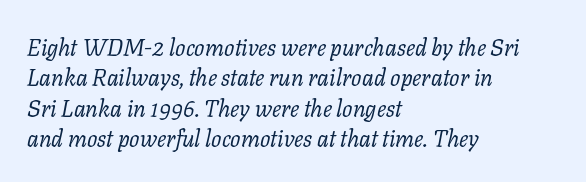
{"italic": "yes", "lean": "right", "slant_degrees": 11, "bold": "no", "underline": "no", "align": "left", "line_spacing": "normal", "line_spacing_ratio": 1.32, "letter_spacing": "normal", "letter_spacing_em": 0.0, "glyph_px": 23}
